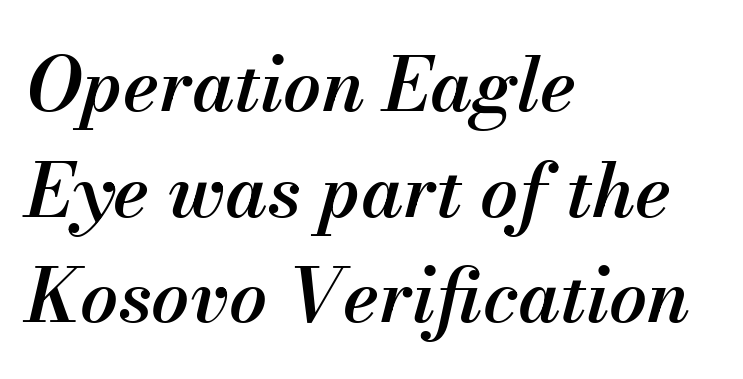
The image shows 75 px semibold type, italic (leaning right); set left-aligned, normal line spacing (1.41x), normal letter spacing, not underlined; medium stroke contrast and a small x-height.
